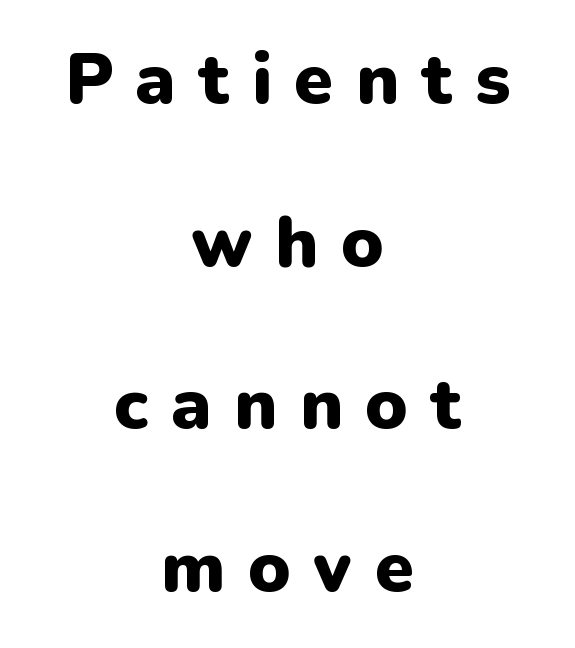
Q: Is the text bold? A: Yes.
Q: Is the text italic (slanted)? A: No, it is upright.
Q: Is the typeface a serif or a sans-serif typeface? A: Sans-serif.
Q: Is the text underlined? A: No.
Q: How is the paragraph aligned? A: Centered.
Q: Is the spacing between letters normal or unusually wide? A: Unusually wide.
Q: Is the spacing between lines tight, normal or loose? A: Loose.
Q: Width (condensed, normal, or wide)? A: Normal.
Q: Stroke contrast? A: Low.
Q: x-height? A: Medium.
Q: Monospaced? A: No.
